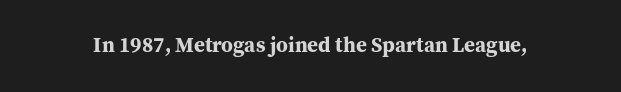
The image shows 21 px bold type, upright; set normal letter spacing, not underlined.
